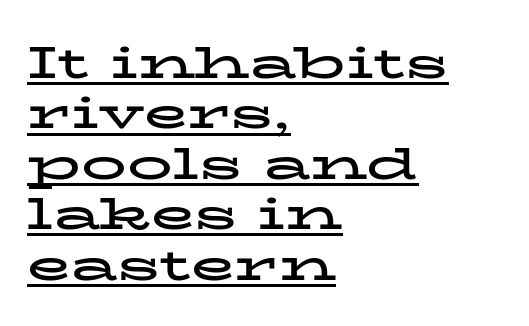
This is the regular roman posture of the typeface. These lines are rendered in a variable-pitch font. What decoration does the sample have? An underline. The rendering anchors every line to the left-hand side. Is the type bold? Yes — the strokes are clearly thick and heavy.
